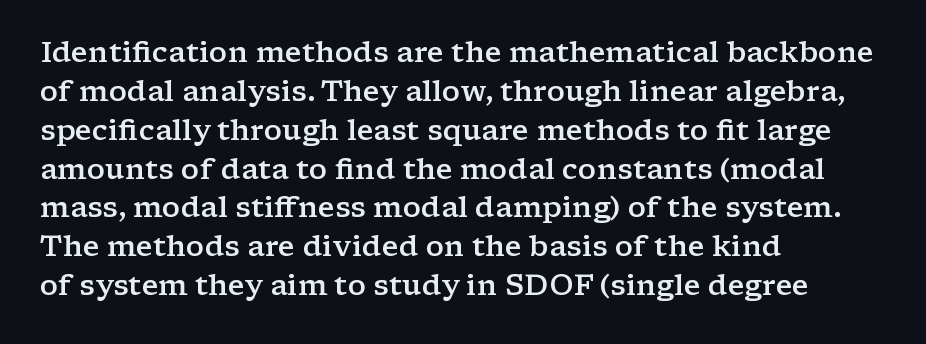
The space between consecutive lines is moderate. The specimen omits any rule beneath the text block's lines. The letters advance in unequal steps, a hallmark of proportional type. The glyphs have the mass of a demibold cut, below bold.
